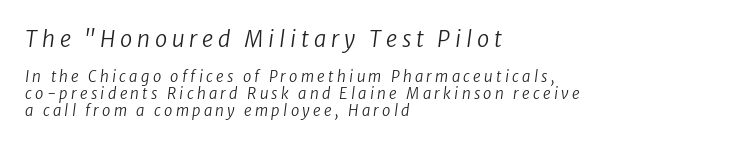
Q: Is the text bold? A: No.
Q: Is the text italic (slanted)? A: Yes, it leans right by about 8 degrees.
Q: Is the text underlined? A: No.
Q: How is the paragraph aligned? A: Left-aligned.
Q: Is the spacing between letters normal or unusually wide? A: Unusually wide.
Q: Is the spacing between lines tight, normal or loose? A: Tight.
Q: Which block of text is set in a larger size, the first (top) or the second (bottom)? A: The first (top) one.
